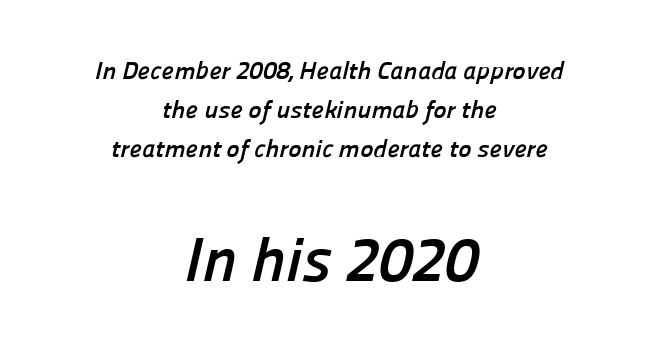
The image shows 62 px semibold sans-serif type; set centered, normal line spacing (1.56x), normal letter spacing, not underlined; the second (bottom) block is 2.48x larger; low stroke contrast and a medium x-height.
